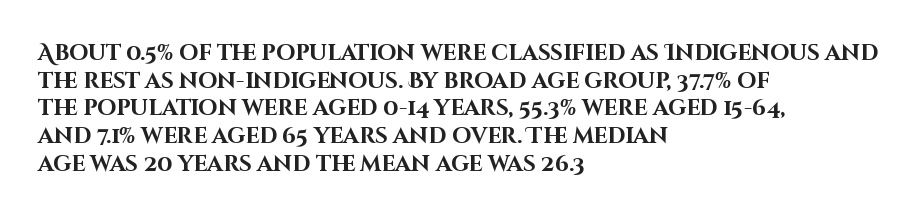
Q: Is the text bold? A: Yes.
Q: Is the text italic (slanted)? A: No, it is upright.
Q: Is the text underlined? A: No.
Q: How is the paragraph aligned? A: Left-aligned.
Q: Is the spacing between letters normal or unusually wide? A: Normal.
Q: Is the spacing between lines tight, normal or loose? A: Normal.
